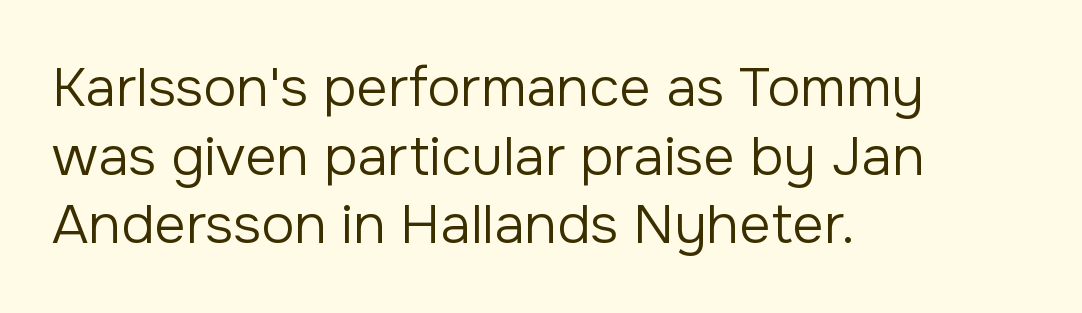
Q: Is the text bold? A: No.
Q: Is the text italic (slanted)? A: No, it is upright.
Q: Is the typeface a serif or a sans-serif typeface? A: Sans-serif.
Q: Is the text underlined? A: No.
Q: How is the paragraph aligned? A: Left-aligned.
Q: Is the spacing between letters normal or unusually wide? A: Normal.
Q: Is the spacing between lines tight, normal or loose? A: Normal.
Q: Width (condensed, normal, or wide)? A: Normal.
Q: Stroke contrast? A: Low.
Q: x-height? A: Medium.
Q: Monospaced? A: No.
